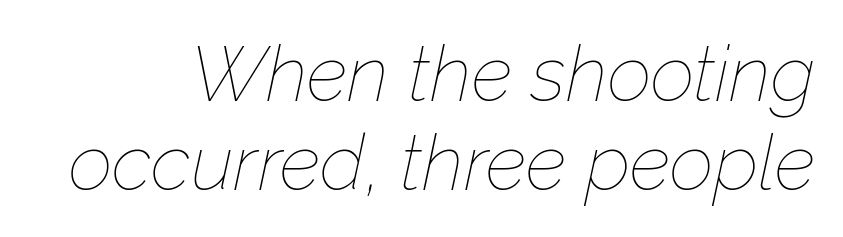
The image shows 77 px thin type, italic (leaning right); set tight line spacing (1.15x), normal letter spacing, not underlined; low stroke contrast and a medium x-height.
